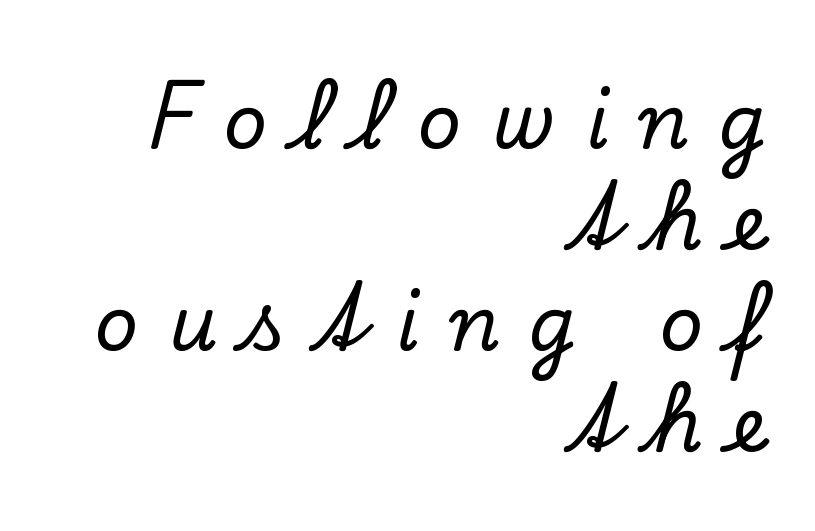
These lines are rendered in a variable-pitch font. Typeset ragged left — the right edge is the straight one. The type is letterspaced generously, with wide tracking. These lines sit exactly where default settings would place them.
